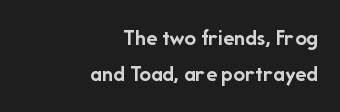
The image shows 23 px bold type, upright; set right-aligned, normal line spacing (1.58x), normal letter spacing, not underlined.
